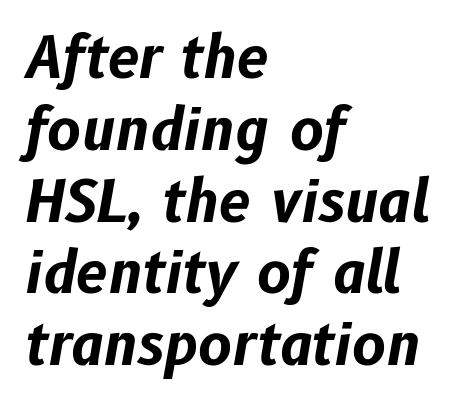
Descenders hang freely into open space. Evenly set lines give the paragraph a standard silhouette. Inter-character spacing is left at the font's built-in metrics. One-word summary of the alignment: left. Here the designer chose a conventional face with non-uniform glyph widths. When letters slant like this, we call the style italic.
